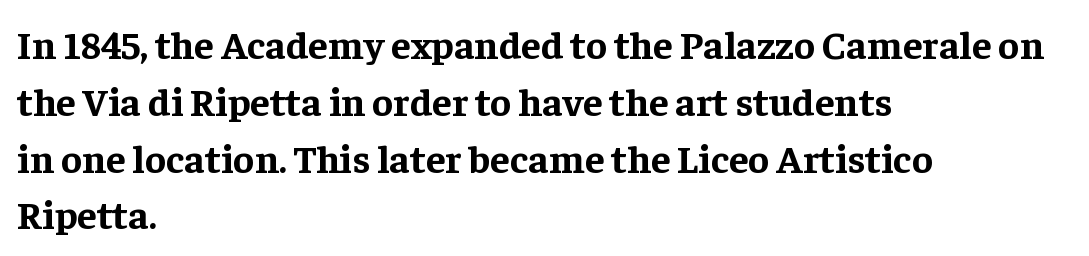
Q: Is the text bold? A: Yes.
Q: Is the text italic (slanted)? A: No, it is upright.
Q: Is the typeface a serif or a sans-serif typeface? A: Serif.
Q: Is the text underlined? A: No.
Q: How is the paragraph aligned? A: Left-aligned.
Q: Is the spacing between letters normal or unusually wide? A: Normal.
Q: Is the spacing between lines tight, normal or loose? A: Normal.
Q: Width (condensed, normal, or wide)? A: Normal.
Q: Stroke contrast? A: Low.
Q: x-height? A: Medium.
Q: Monospaced? A: No.
